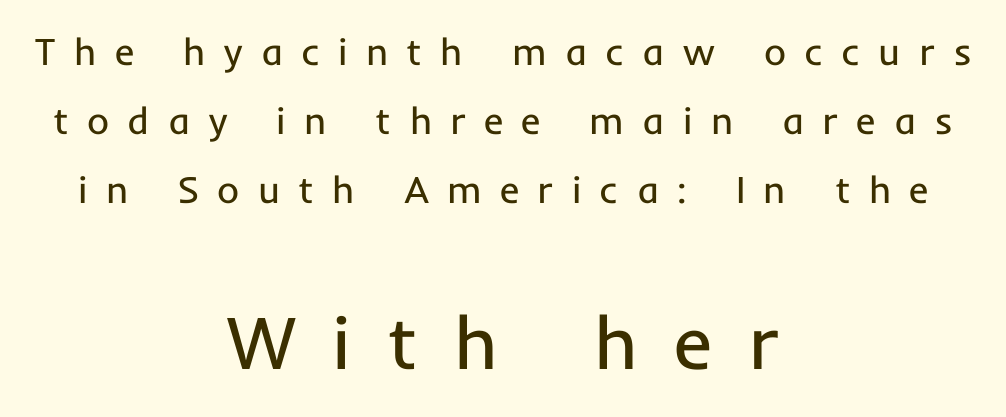
Q: Is the text bold? A: No.
Q: Is the text italic (slanted)? A: No, it is upright.
Q: Is the typeface a serif or a sans-serif typeface? A: Sans-serif.
Q: Is the text underlined? A: No.
Q: How is the paragraph aligned? A: Centered.
Q: Is the spacing between letters normal or unusually wide? A: Unusually wide.
Q: Which block of text is set in a larger size, the first (top) or the second (bottom)? A: The second (bottom) one.
Q: Width (condensed, normal, or wide)? A: Normal.
Q: Stroke contrast? A: Low.
Q: x-height? A: Medium.
Q: Monospaced? A: No.
